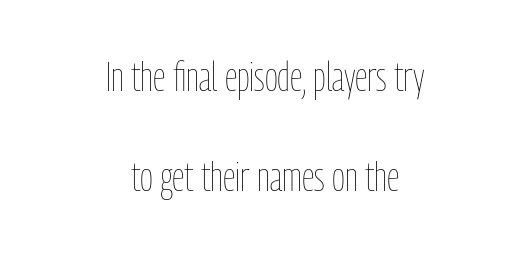
{"italic": "no", "bold": "no", "weight": "thin", "width": "condensed", "stroke_contrast": "low", "x_height": "medium", "monospaced": "no", "underline": "no", "align": "center", "line_spacing": "loose", "line_spacing_ratio": 2.5, "letter_spacing": "normal", "letter_spacing_em": 0.0, "glyph_px": 40}
